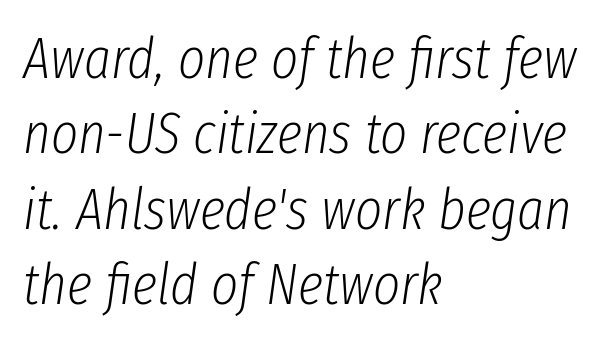
The image shows 58 px light, condensed type, italic (leaning right); set left-aligned, normal line spacing (1.3x), normal letter spacing, not underlined; low stroke contrast and a medium x-height.
